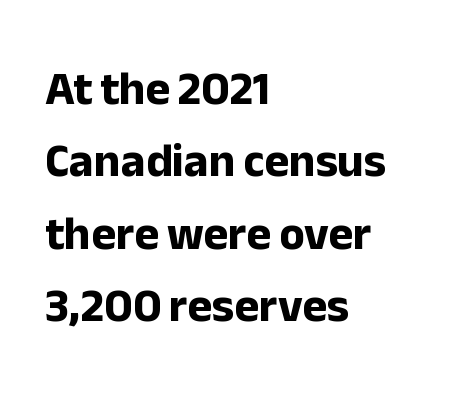
The image shows 47 px bold sans-serif type, upright; set left-aligned, normal line spacing (1.54x), normal letter spacing, not underlined; low stroke contrast and a medium x-height.
